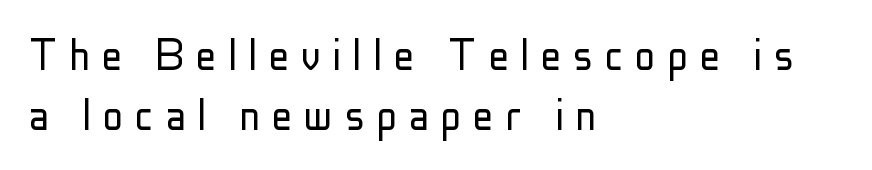
Words appear elongated and porous because spacing is wide. The letters stand straight up with perfectly vertical stems. I'd call this a sans setting — the letters go barefoot. Looks like regular typesetting: each glyph gets only the width it needs. The paragraph has a hard left edge and a soft right edge. Stem width sits at or under what a default text font uses.
